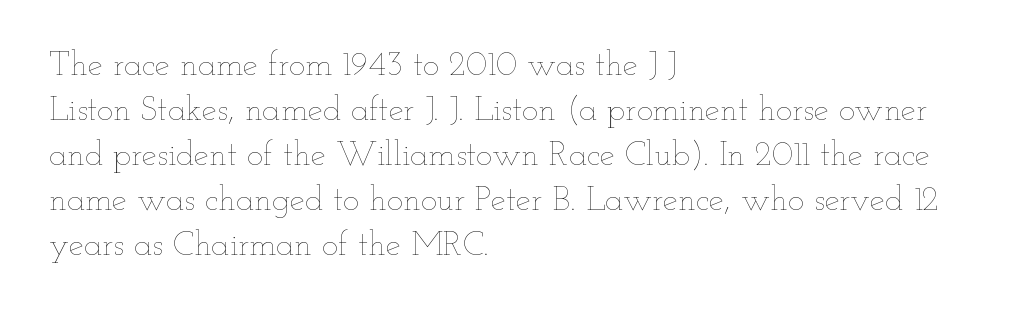
The typeface has the unassuming heft of standard copy or less. The letters stand straight up with perfectly vertical stems. Glyph-to-glyph distance matches everyday printed text. The line-height multiplier appears to be the usual default. The letters advance in unequal steps, a hallmark of proportional type. Casual observation: everything's shoved over to the left.
